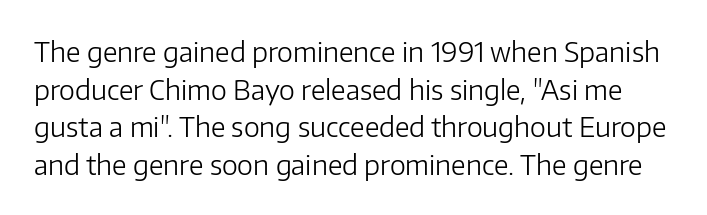
The font's upright variant was chosen for this text. Anything drawn beneath the words? Only blank space. The space between consecutive lines is moderate. Nothing heavy about these letters — not bold at all.
